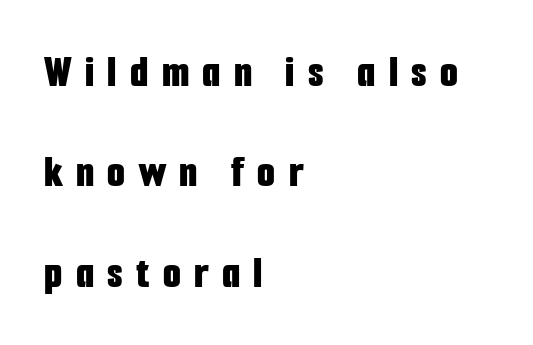
The image shows 46 px bold, condensed sans-serif type, upright; set left-aligned, loose line spacing (2.18x), unusually wide letter spacing (+0.29 em), not underlined; low stroke contrast and a medium x-height.
